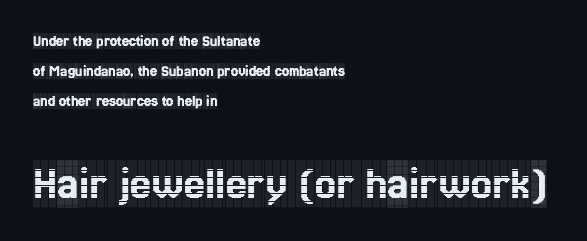
Nobody drew a line under any word here. All the whitespace from short lines collects on the right. What kind of face is this? One with serifs. Do the characters align in a grid? No, the font is proportional.
